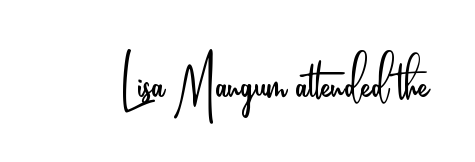
The image shows 75 px light, condensed sans-serif type; set normal letter spacing, not underlined; low stroke contrast and a small x-height.
